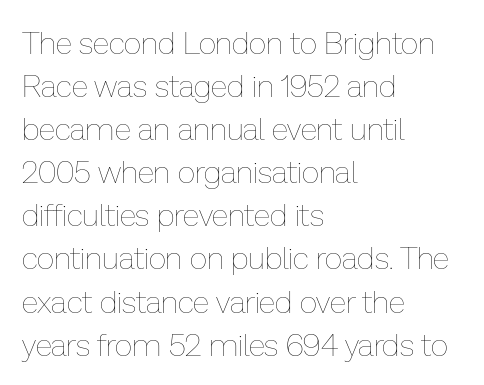
Q: Is the text bold? A: No.
Q: Is the text italic (slanted)? A: No, it is upright.
Q: Is the text underlined? A: No.
Q: How is the paragraph aligned? A: Left-aligned.
Q: Is the spacing between letters normal or unusually wide? A: Normal.
Q: Is the spacing between lines tight, normal or loose? A: Normal.
Q: Width (condensed, normal, or wide)? A: Normal.
Q: Stroke contrast? A: Low.
Q: x-height? A: Medium.
Q: Monospaced? A: No.
